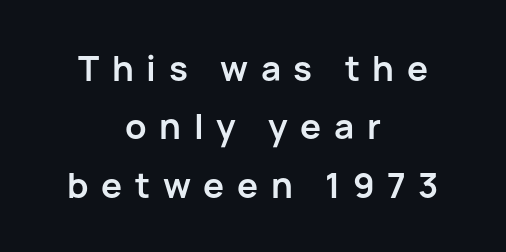
Descenders are the only things crossing below the line. Reading down the column, the eye jumps a familiar distance to each next line. Does the type have serifs? No, each stem ends abruptly. If you folded the block vertically in half, each line would mirror itself in length.
